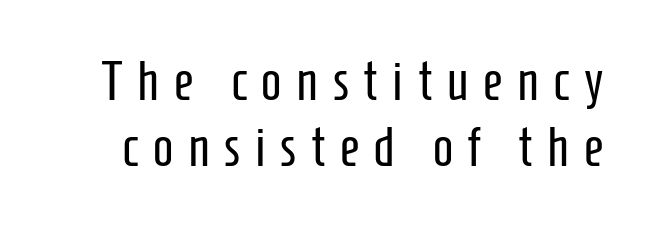
This rendering widens character spacing well past its baseline value. Descenders are the only things crossing below the line. Heft: none added — not bold. Vertical strokes here are truly vertical. Do the characters align in a grid? No, the font is proportional. A sans-serif font was chosen for this passage.
